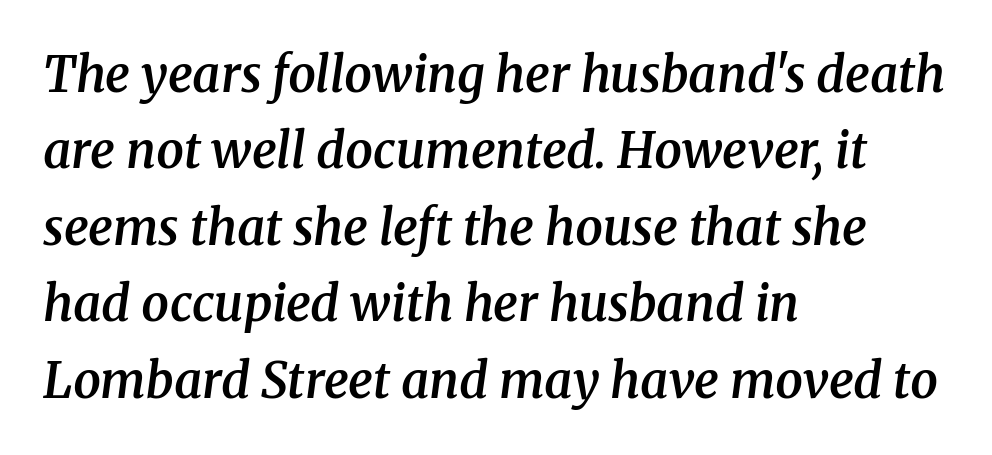
In terms of leading, this rendering sits right in the middle. Set as a demibold, roughly 600 on the weight scale. Notice how the passage keeps a crisp vertical edge on the left only. Is the type slanted? Yes — the strokes lean at a clear angle.
